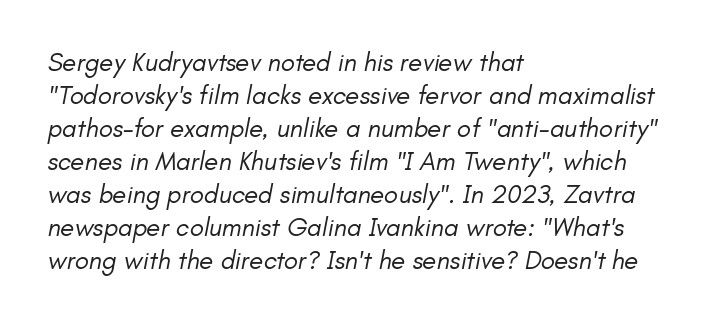
{"italic": "yes", "lean": "right", "slant_degrees": 11, "bold": "no", "underline": "no", "align": "left", "line_spacing": "normal", "line_spacing_ratio": 1.27, "letter_spacing": "normal", "letter_spacing_em": 0.0, "glyph_px": 26}
